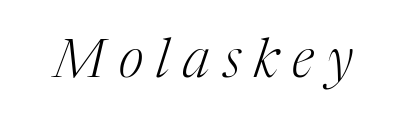
{"serif": "yes", "italic": "yes", "lean": "right", "slant_degrees": 17, "bold": "no", "weight": "light", "width": "normal", "stroke_contrast": "medium", "x_height": "medium", "monospaced": "no", "underline": "no", "letter_spacing": "wide", "letter_spacing_em": 0.25, "glyph_px": 54}
